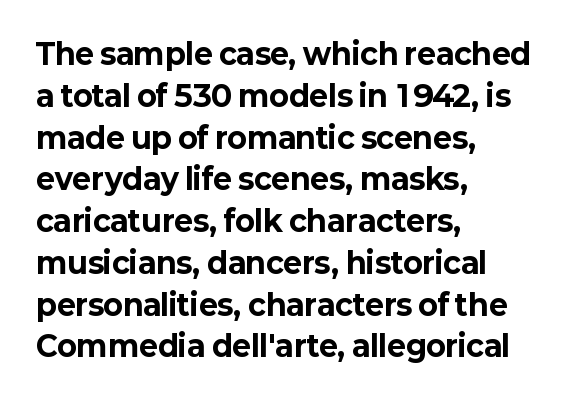
{"serif": "no", "italic": "no", "bold": "yes", "weight": "bold", "width": "normal", "stroke_contrast": "low", "x_height": "medium", "monospaced": "no", "underline": "no", "align": "left", "line_spacing": "normal", "line_spacing_ratio": 1.44, "letter_spacing": "normal", "letter_spacing_em": 0.0, "glyph_px": 29}
